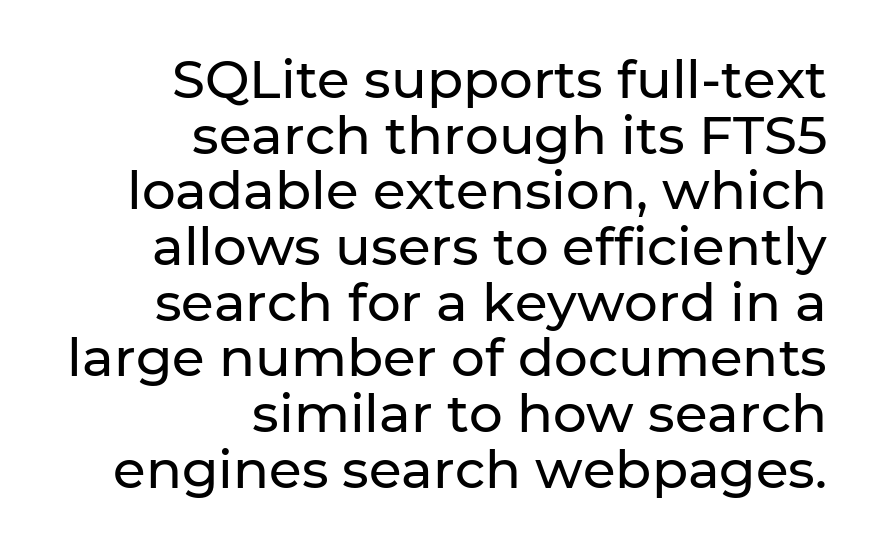
The letters stand upright; this is a roman face. Looks like regular typesetting: each glyph gets only the width it needs. Honestly, there is no underline to notice here at all. These lines are set flush right with a ragged left edge. Each new line begins almost immediately beneath the previous one.
